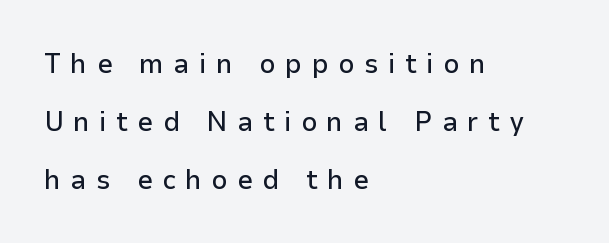
Q: Is the text italic (slanted)? A: No, it is upright.
Q: Is the typeface a serif or a sans-serif typeface? A: Sans-serif.
Q: Is the text underlined? A: No.
Q: How is the paragraph aligned? A: Left-aligned.
Q: Is the spacing between letters normal or unusually wide? A: Unusually wide.
Q: Is the spacing between lines tight, normal or loose? A: Loose.
Q: Width (condensed, normal, or wide)? A: Normal.
Q: Stroke contrast? A: Low.
Q: x-height? A: Medium.
Q: Monospaced? A: No.
